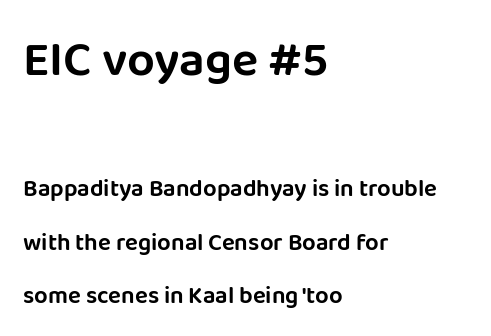
The image shows 49 px sans-serif type, upright; set left-aligned, loose line spacing (2.21x), normal letter spacing, not underlined; the first (top) block is 2.04x larger; low stroke contrast and a large x-height.
